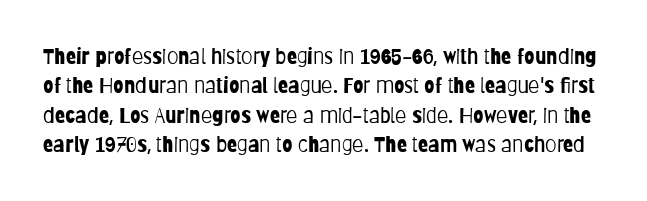
{"italic": "no", "bold": "no", "underline": "no", "line_spacing": "normal", "line_spacing_ratio": 1.4, "letter_spacing": "normal", "letter_spacing_em": 0.0, "glyph_px": 21}
